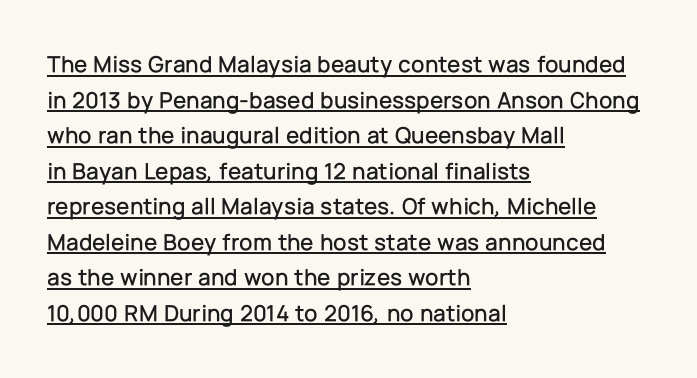
Q: Is the text italic (slanted)? A: No, it is upright.
Q: Is the text underlined? A: Yes.
Q: How is the paragraph aligned? A: Left-aligned.
Q: Is the spacing between letters normal or unusually wide? A: Normal.
Q: Is the spacing between lines tight, normal or loose? A: Normal.
